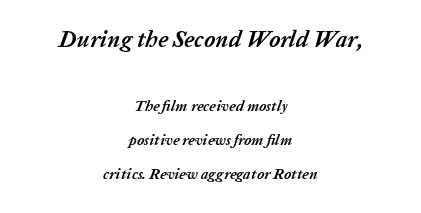
{"italic": "yes", "lean": "right", "slant_degrees": 20, "bold": "yes", "underline": "no", "align": "center", "line_spacing": "loose", "line_spacing_ratio": 2.26, "letter_spacing": "normal", "letter_spacing_em": 0.0, "larger_block": "first", "size_ratio": 1.53, "glyph_px": 23}
